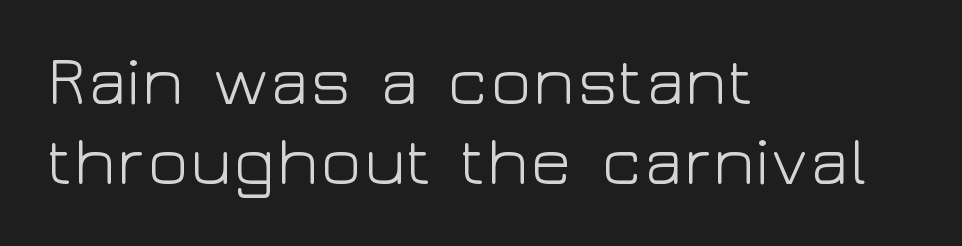
The image shows 69 px light, wide sans-serif type, upright; set left-aligned, line spacing 1.16x, normal letter spacing, not underlined; low stroke contrast and a medium x-height.
